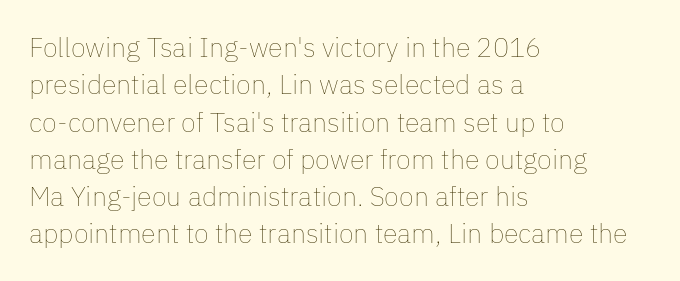
Q: Is the text bold? A: No.
Q: Is the text italic (slanted)? A: No, it is upright.
Q: Is the text underlined? A: No.
Q: How is the paragraph aligned? A: Left-aligned.
Q: Is the spacing between letters normal or unusually wide? A: Normal.
Q: Is the spacing between lines tight, normal or loose? A: Normal.
